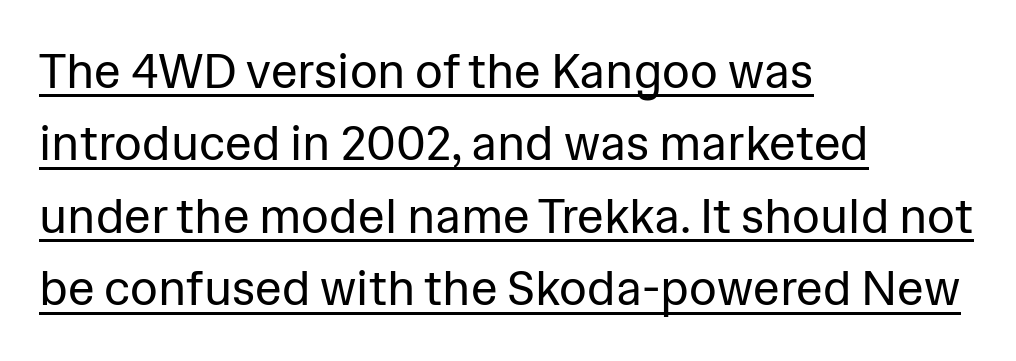
Q: Is the text bold? A: No.
Q: Is the text italic (slanted)? A: No, it is upright.
Q: Is the typeface a serif or a sans-serif typeface? A: Sans-serif.
Q: Is the text underlined? A: Yes.
Q: How is the paragraph aligned? A: Left-aligned.
Q: Is the spacing between letters normal or unusually wide? A: Normal.
Q: Is the spacing between lines tight, normal or loose? A: Normal.
Q: Width (condensed, normal, or wide)? A: Normal.
Q: Stroke contrast? A: Low.
Q: x-height? A: Medium.
Q: Monospaced? A: No.
